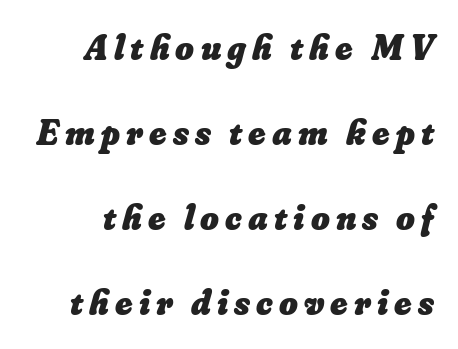
The image shows 36 px heavy type; set loose line spacing (2.36x), not underlined; low stroke contrast and a small x-height.
